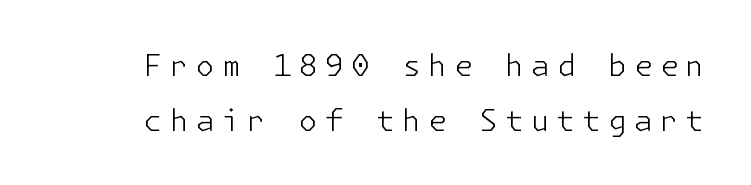
Q: Is the text bold? A: No.
Q: Is the text italic (slanted)? A: No, it is upright.
Q: Is the typeface a serif or a sans-serif typeface? A: Sans-serif.
Q: Is the text underlined? A: No.
Q: Is the spacing between letters normal or unusually wide? A: Unusually wide.
Q: Width (condensed, normal, or wide)? A: Normal.
Q: Stroke contrast? A: Low.
Q: x-height? A: Medium.
